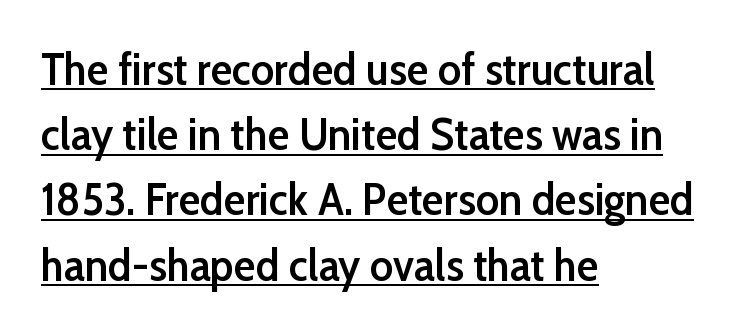
{"serif": "no", "italic": "no", "bold": "semi", "weight": "semibold", "width": "normal", "stroke_contrast": "low", "x_height": "medium", "monospaced": "no", "underline": "yes", "align": "left", "line_spacing": "normal", "line_spacing_ratio": 1.45, "letter_spacing": "normal", "letter_spacing_em": 0.0, "glyph_px": 45}
